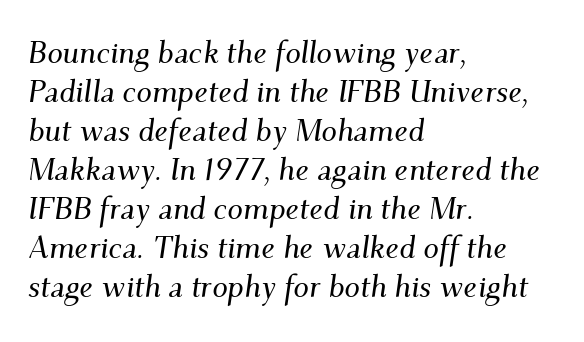
{"serif": "yes", "italic": "yes", "lean": "right", "slant_degrees": 9, "width": "normal", "stroke_contrast": "medium", "x_height": "small", "monospaced": "no", "underline": "no", "align": "left", "line_spacing": "normal", "line_spacing_ratio": 1.26, "letter_spacing": "normal", "letter_spacing_em": 0.0, "glyph_px": 31}
